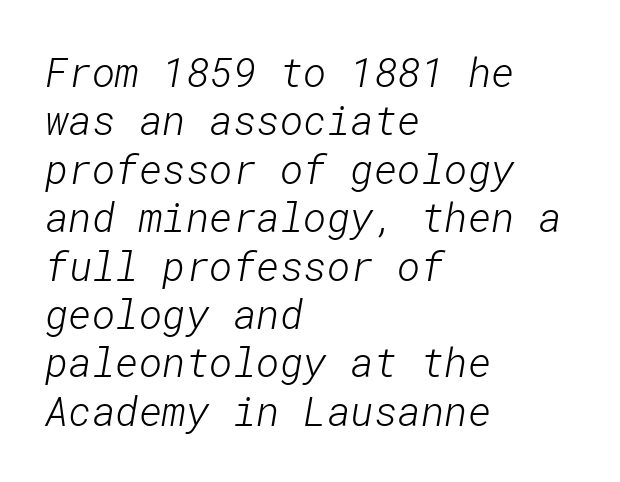
The baseline area is clear. Is the block centered? No — it sits flush against the left margin. The face looks like a standard text weight, possibly lighter. This sample uses a sans-serif face.
